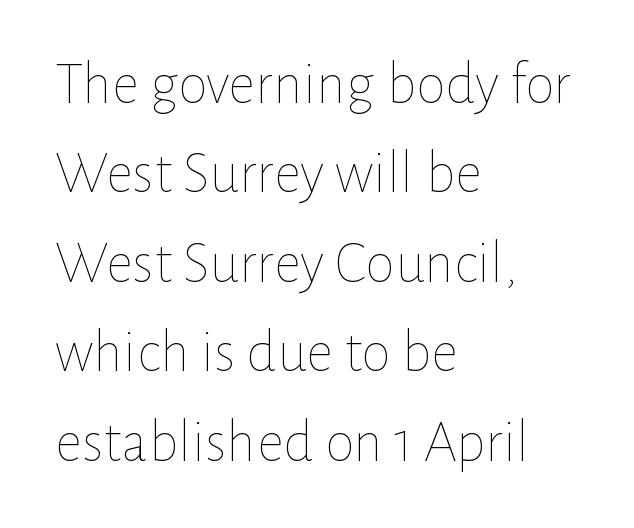
Q: Is the text bold? A: No.
Q: Is the text italic (slanted)? A: No, it is upright.
Q: Is the text underlined? A: No.
Q: How is the paragraph aligned? A: Left-aligned.
Q: Is the spacing between letters normal or unusually wide? A: Normal.
Q: Is the spacing between lines tight, normal or loose? A: Normal.
Q: Width (condensed, normal, or wide)? A: Normal.
Q: Stroke contrast? A: Low.
Q: x-height? A: Medium.
Q: Monospaced? A: No.
